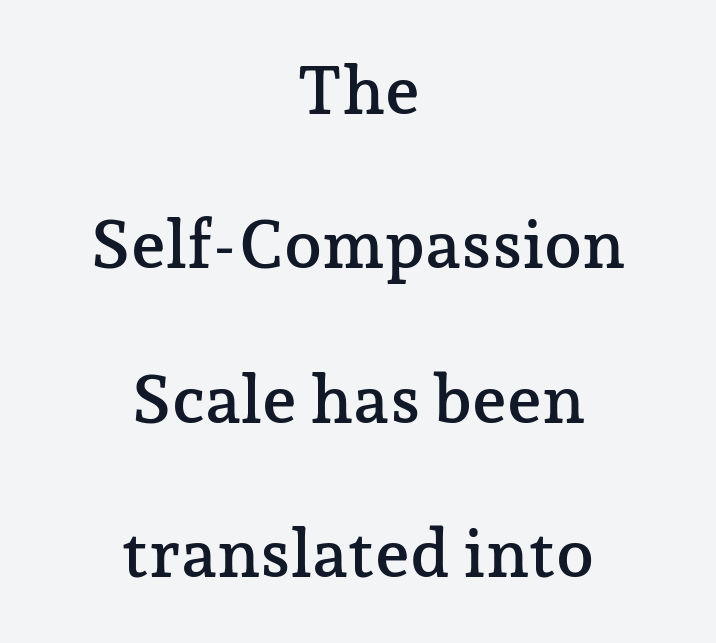
The area under the type is left untouched. Airy leading. The letters carry serifs — small finishing strokes at the ends of their stems. Where is the straight margin? There isn't one; the lines are centered. Compared with typical body copy, the letter spacing here is the same.
